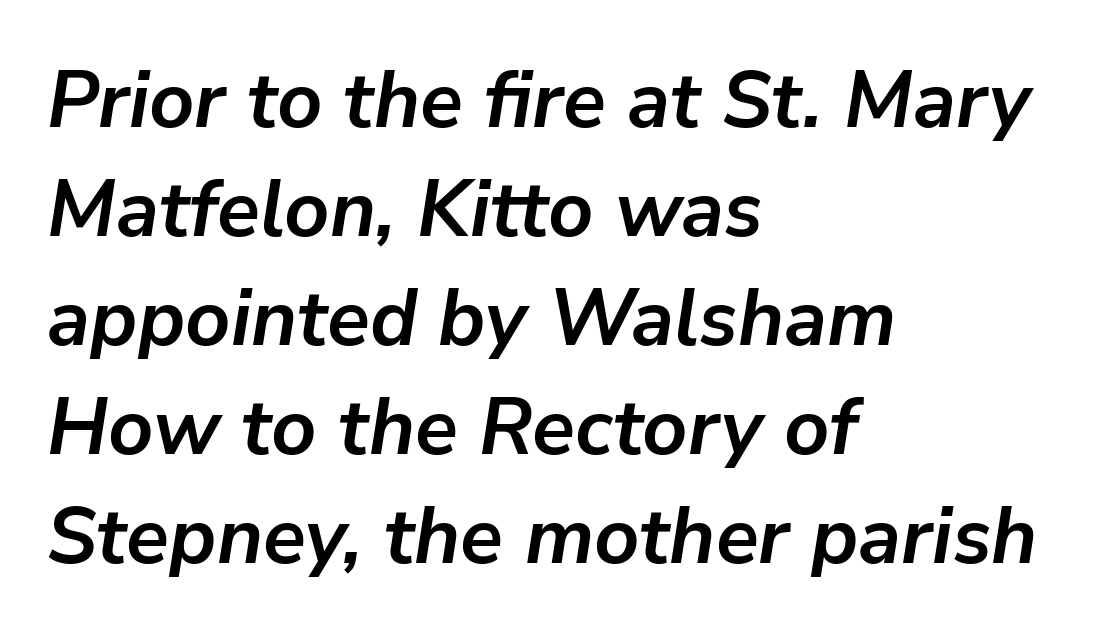
Does the leading feel generous? No, just average. Short note: letters normally spaced. Style check: oblique. Each line starts at the same left margin while the right side varies. The strip under each line holds only bare page.
